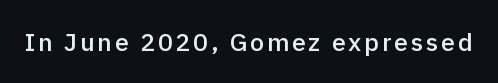
Each row of text sits above clean, open space. The strokes are fattened partway — semibold, not bold. Italic? Not at all — the glyphs are vertical.
